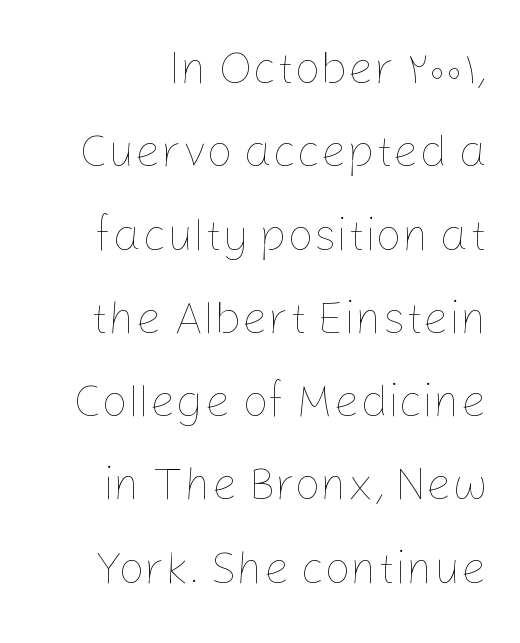
The image shows 46 px thin type, upright; set right-aligned, line spacing 1.81x, normal letter spacing, not underlined; low stroke contrast and a medium x-height.
